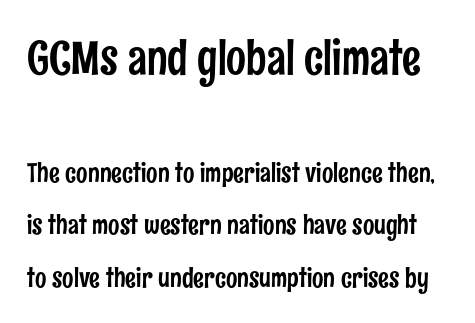
{"serif": "no", "italic": "no", "width": "condensed", "stroke_contrast": "low", "x_height": "medium", "monospaced": "no", "underline": "no", "line_spacing": "loose", "line_spacing_ratio": 1.93, "letter_spacing": "normal", "letter_spacing_em": 0.0, "larger_block": "first", "size_ratio": 1.74, "glyph_px": 47}
